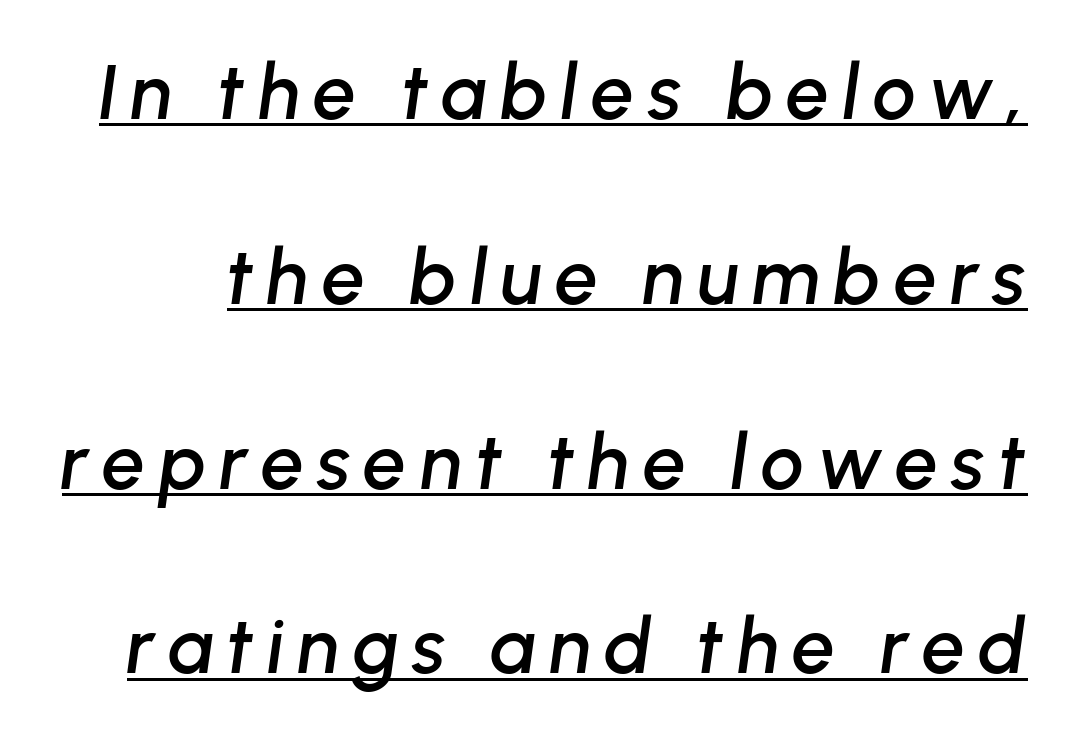
The sample's only ornament is a line tracing under the words. This block would shrink considerably if given ordinary leading; it's expanded now. This sample uses an oblique cut, with every glyph tilted off the vertical. A typesetter would call this proportional, since set widths differ per character.
